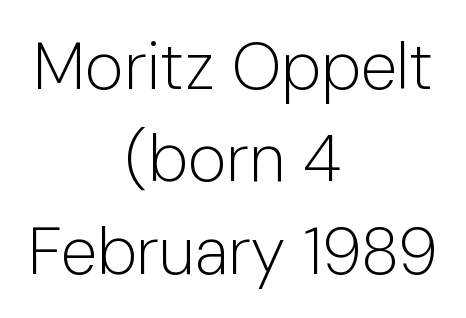
Serifs: no, the terminals of the letterforms are clean. These lines sit exactly where default settings would place them. Only glyphs here, with clear space below each row. No letter is thick-stroked: the sample isn't bold.
